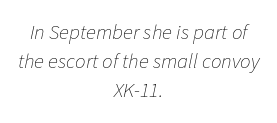
{"italic": "yes", "lean": "right", "slant_degrees": 11, "bold": "no", "underline": "no", "align": "center", "line_spacing": "normal", "line_spacing_ratio": 1.38, "letter_spacing": "normal", "letter_spacing_em": 0.0, "glyph_px": 21}
